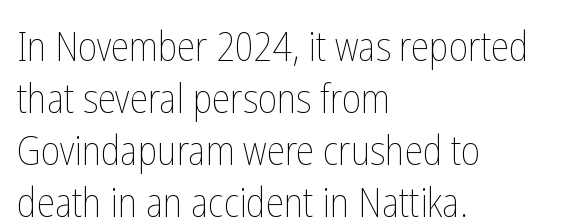
Varying glyph widths throughout — classic text-font behaviour. No italicization has been applied; the sample stays upright. Ink coverage per letter is moderate at most. The space between consecutive lines is moderate.
